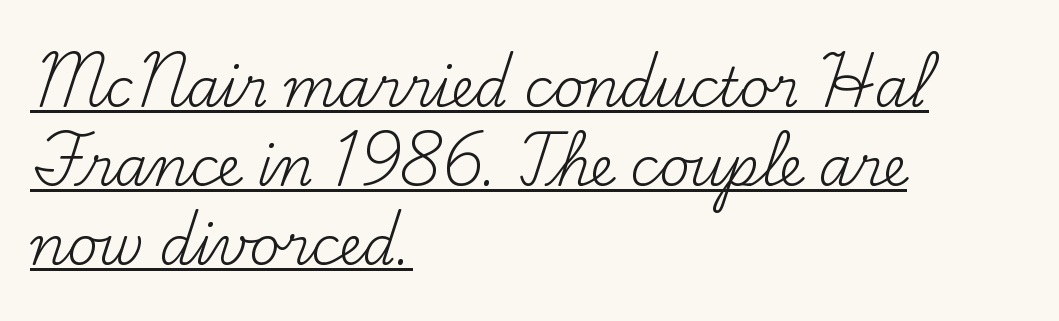
Q: Is the text bold? A: No.
Q: Is the text italic (slanted)? A: Yes.
Q: Is the typeface a serif or a sans-serif typeface? A: Serif.
Q: Is the text underlined? A: Yes.
Q: How is the paragraph aligned? A: Left-aligned.
Q: Is the spacing between letters normal or unusually wide? A: Normal.
Q: Is the spacing between lines tight, normal or loose? A: Normal.
Q: Width (condensed, normal, or wide)? A: Normal.
Q: Stroke contrast? A: Medium.
Q: x-height? A: Small.
Q: Monospaced? A: No.
